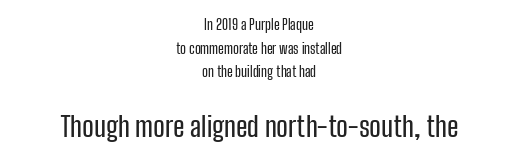
{"serif": "no", "italic": "no", "width": "condensed", "stroke_contrast": "low", "x_height": "medium", "monospaced": "no", "underline": "no", "align": "center", "line_spacing": "normal", "line_spacing_ratio": 1.69, "letter_spacing": "normal", "letter_spacing_em": 0.0, "larger_block": "second", "size_ratio": 2.0, "glyph_px": 28}
